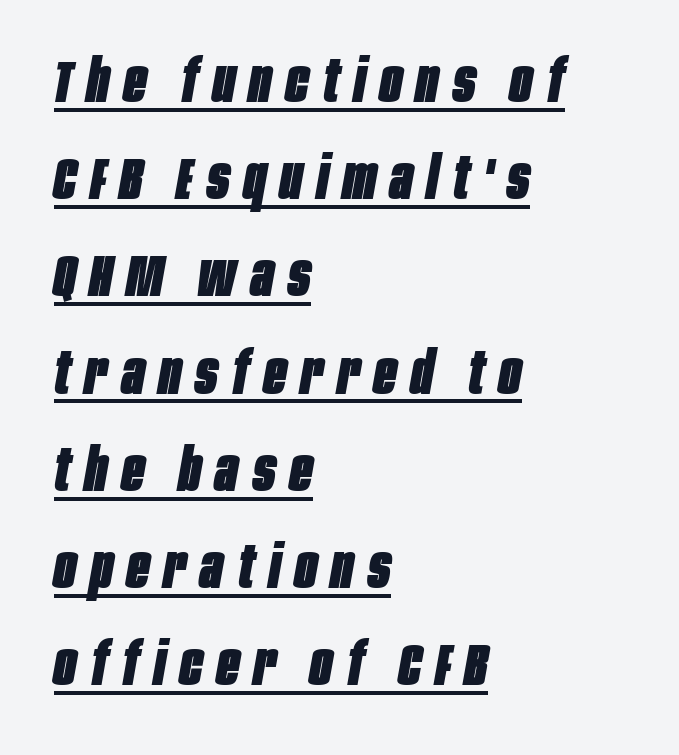
The image shows 60 px heavy, condensed type, italic (leaning right); set left-aligned, normal line spacing (1.62x), unusually wide letter spacing (+0.24 em), underlined; low stroke contrast and a large x-height.
